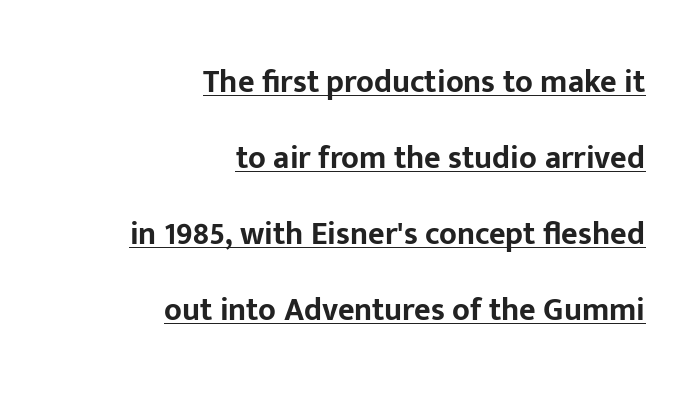
The image shows 32 px bold sans-serif type, upright; set right-aligned, loose line spacing (2.38x), normal letter spacing, underlined; low stroke contrast and a medium x-height.
